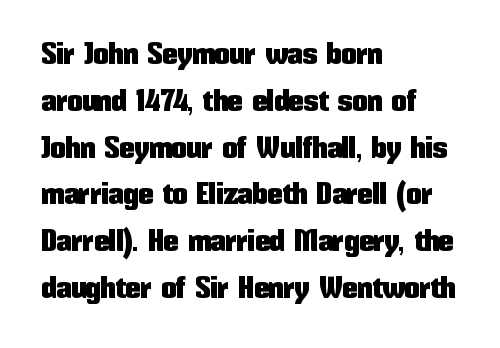
You could not count columns in this text — the font is proportionally spaced. Honestly, the row spacing looks completely unremarkable. The letters stand upright; this is a roman face. Nobody drew a line under any word here. The designer went with a sans here, leaving each stem footless.
